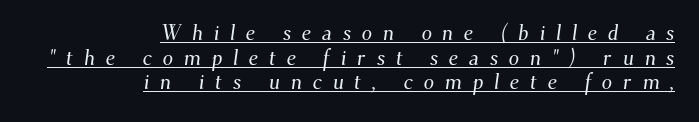
{"underline": "yes", "align": "right", "line_spacing_ratio": 1.17, "letter_spacing": "wide", "letter_spacing_em": 0.5, "glyph_px": 21}
